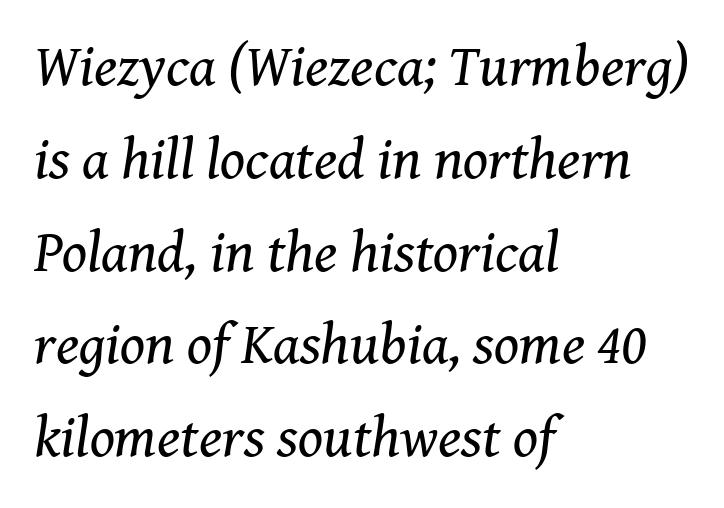
The image shows 58 px regular-weight serif type, italic (leaning right); set left-aligned, normal line spacing (1.6x), normal letter spacing, not underlined; medium stroke contrast and a medium x-height.
